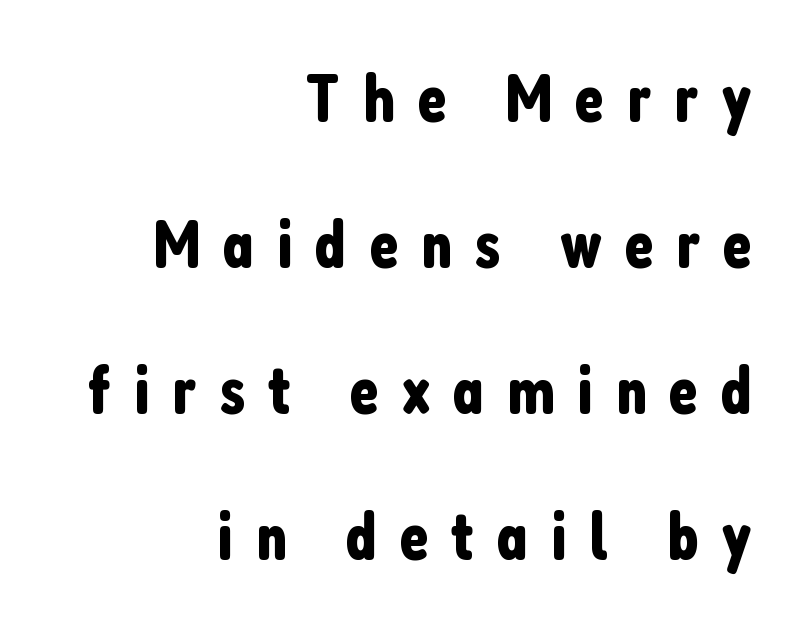
The image shows 67 px condensed sans-serif type, upright; set right-aligned, loose line spacing (2.18x), unusually wide letter spacing (+0.34 em), not underlined; low stroke contrast and a medium x-height.
